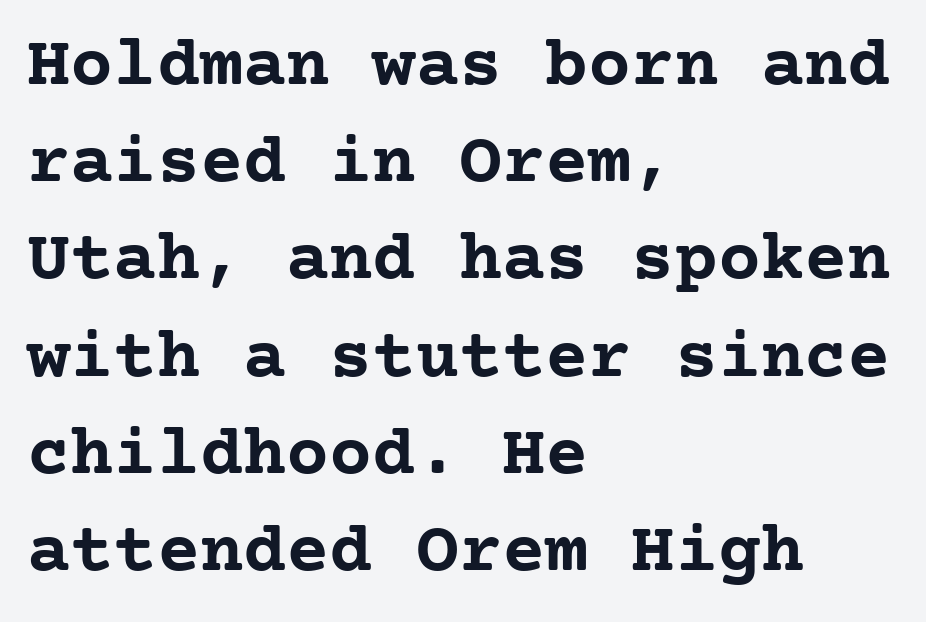
Layout note: lines flush left. Look at the bottom of the vertical strokes: they flare into serifs here. Anything drawn beneath the words? Only blank space. The sample has been set heavy, in full bold. Leading matches the norm, producing a regular column. Compared with typical body copy, the letter spacing here is the same.
